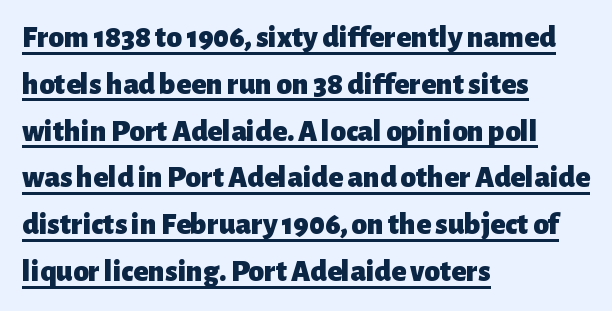
Think of a printed novel: that variable character pitch is what you see here. This rendering employs a face without finishing strokes, i.e., a sans-serif. One glance says typical: line gaps are just what's usual. A roman cut, with each character standing at attention. Typeset ragged right — the left edge is the straight one. The sample has been set heavy, in full bold.
